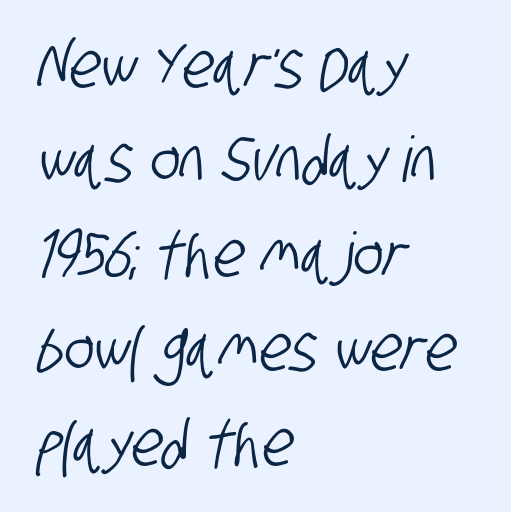
The image shows 63 px condensed sans-serif type; set left-aligned, normal line spacing (1.5x), normal letter spacing, not underlined; low stroke contrast and a large x-height.
